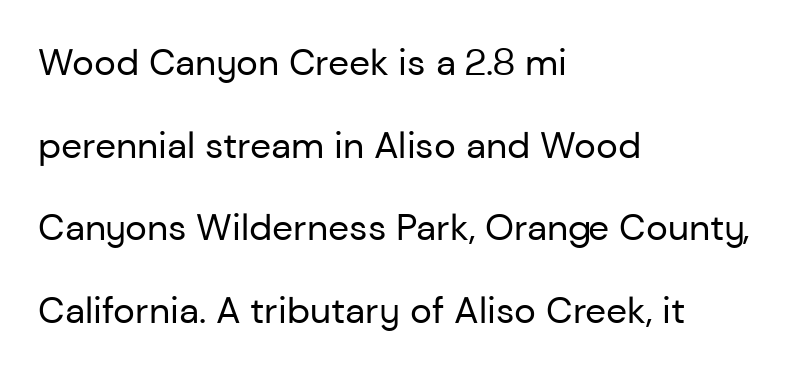
The image shows 37 px regular-weight sans-serif type, upright; set left-aligned, loose line spacing (2.23x), normal letter spacing, not underlined; low stroke contrast and a medium x-height.
